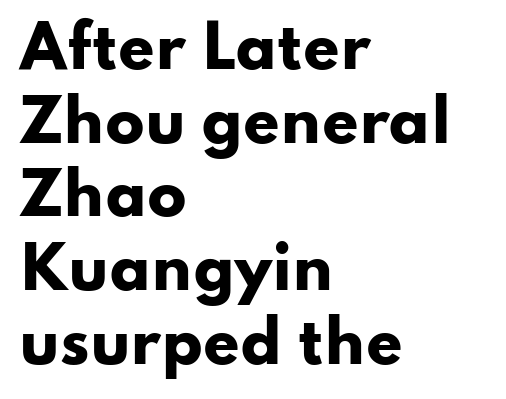
{"serif": "no", "italic": "no", "bold": "yes", "weight": "heavy", "width": "wide", "stroke_contrast": "low", "x_height": "small", "monospaced": "no", "underline": "no", "align": "left", "line_spacing": "normal", "line_spacing_ratio": 1.27, "letter_spacing": "normal", "letter_spacing_em": 0.0, "glyph_px": 58}
